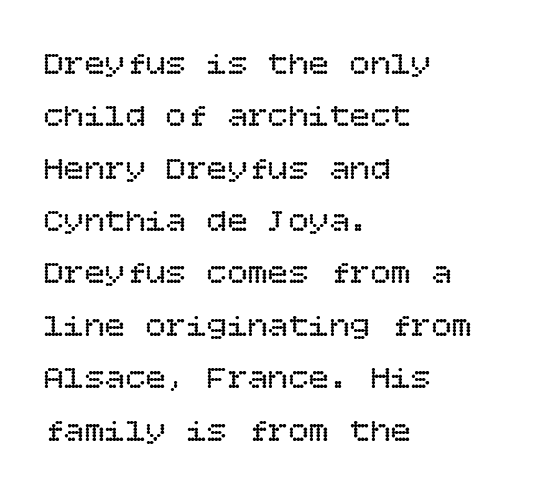
Q: Is the text bold? A: No.
Q: Is the text italic (slanted)? A: No, it is upright.
Q: Is the text underlined? A: No.
Q: How is the paragraph aligned? A: Left-aligned.
Q: Is the spacing between letters normal or unusually wide? A: Normal.
Q: Is the spacing between lines tight, normal or loose? A: Normal.
Q: Width (condensed, normal, or wide)? A: Normal.
Q: Stroke contrast? A: Low.
Q: x-height? A: Large.
